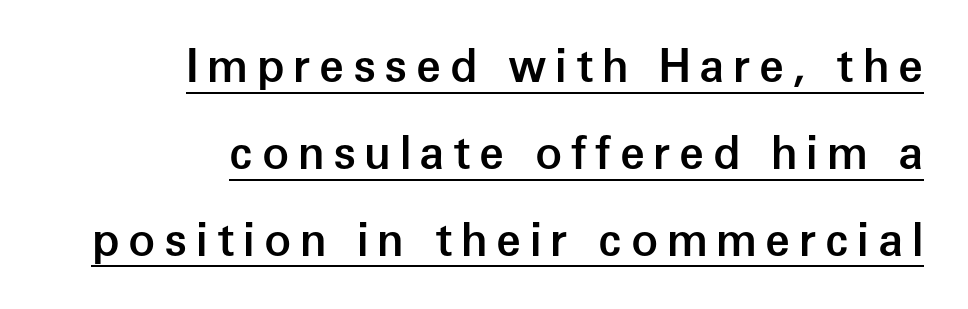
Typographically, this falls in the sans-serif category. The lettering is marked with a stroke running underneath it. In terms of weight, the rendering is demibold, just under bold. Reading down the column, the eye jumps a long way to each next line.
